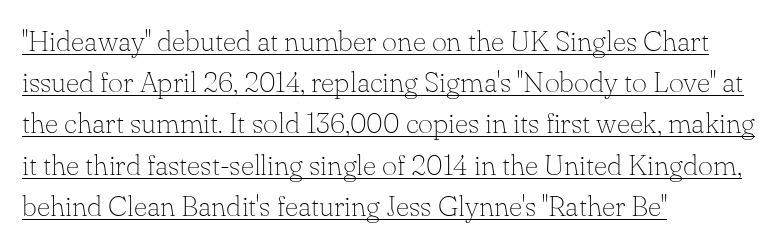
The image shows 29 px thin serif type, upright; set left-aligned, normal line spacing (1.42x), normal letter spacing, underlined; low stroke contrast and a small x-height.
